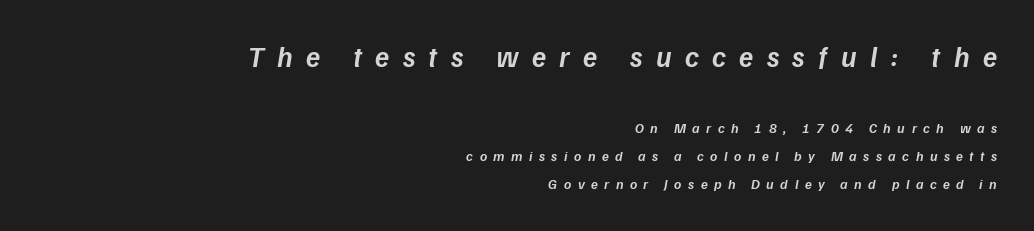
The image shows 29 px semibold type, italic (leaning right); set right-aligned, loose line spacing (2.0x), unusually wide letter spacing (+0.46 em), not underlined; the first (top) block is 2.07x larger; low stroke contrast and a medium x-height.
